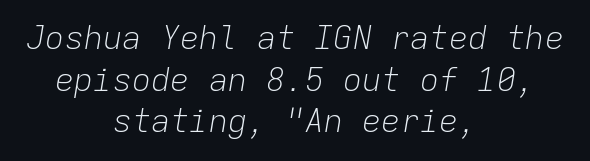
Q: Is the text bold? A: No.
Q: Is the text italic (slanted)? A: Yes, it leans right by about 9 degrees.
Q: Is the text underlined? A: No.
Q: How is the paragraph aligned? A: Centered.
Q: Is the spacing between letters normal or unusually wide? A: Normal.
Q: Is the spacing between lines tight, normal or loose? A: Normal.
Q: Width (condensed, normal, or wide)? A: Normal.
Q: Stroke contrast? A: Low.
Q: x-height? A: Medium.
Q: Monospaced? A: Yes.
